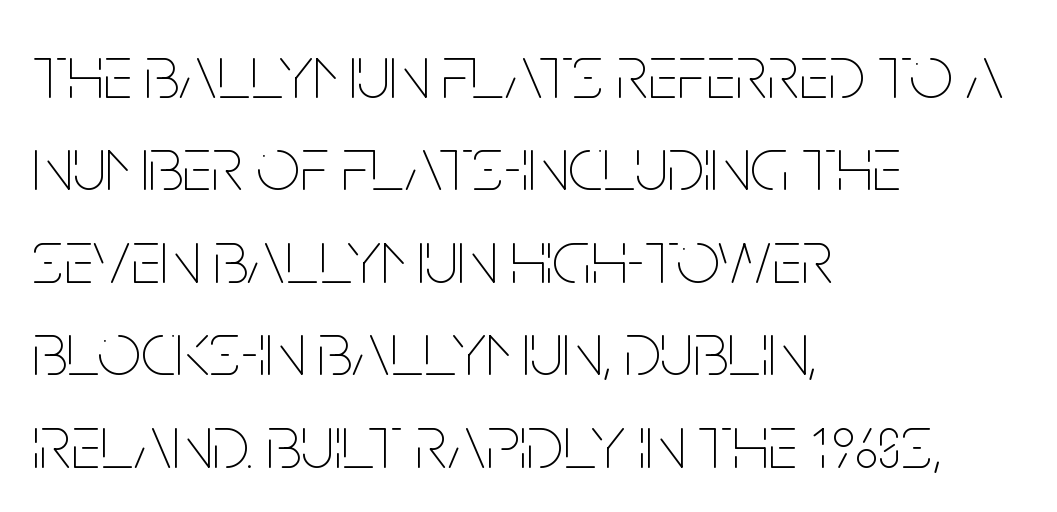
{"italic": "no", "bold": "no", "weight": "thin", "width": "condensed", "stroke_contrast": "low", "x_height": "large", "monospaced": "no", "underline": "no", "align": "left", "line_spacing_ratio": 1.2, "letter_spacing": "normal", "letter_spacing_em": 0.0, "glyph_px": 77}
